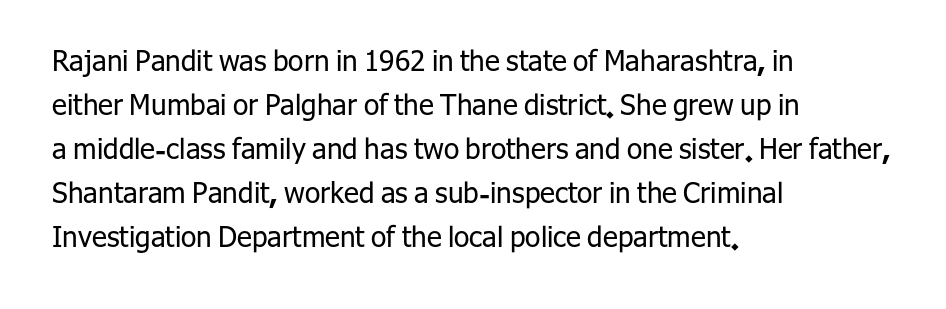
{"serif": "no", "italic": "no", "bold": "no", "weight": "regular", "width": "normal", "stroke_contrast": "low", "x_height": "medium", "monospaced": "no", "underline": "no", "align": "left", "line_spacing": "normal", "line_spacing_ratio": 1.57, "letter_spacing": "normal", "letter_spacing_em": 0.0, "glyph_px": 28}
